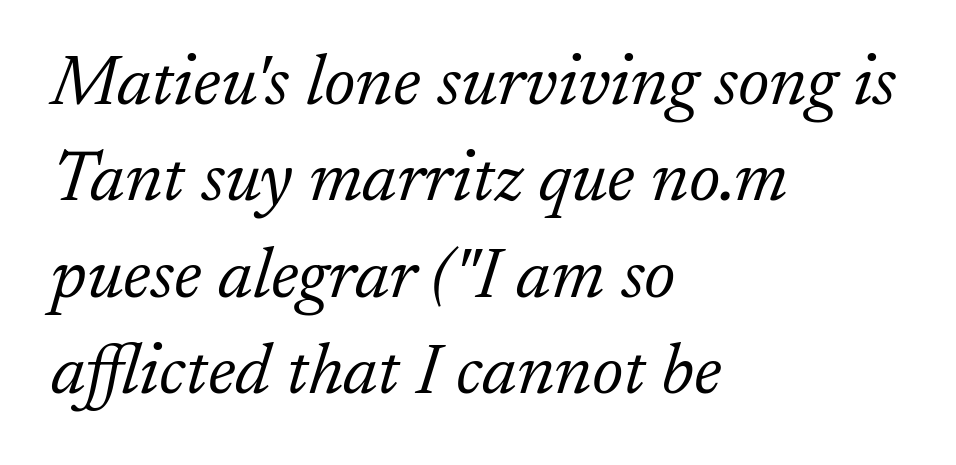
Is the block centered? No — it sits flush against the left margin. Short note: letters normally spaced. Rule under the text: the space is simply empty. The weight would be labelled regular, book, light, or lighter still. The letters advance in unequal steps, a hallmark of proportional type. Each letter's strokes conclude with small projecting serifs.
